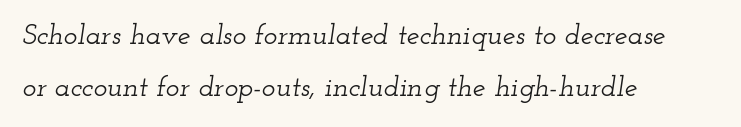
In terms of letterform style, serifs are clearly present. The text block is weighted toward the left margin, trailing off unevenly rightward. What stands out about the letter spacing? Nothing — it is the standard amount. Underline: absent. The rendering applies a slant to the glyphs.
